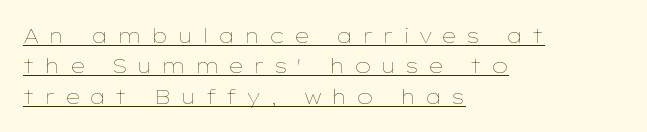
{"italic": "no", "bold": "no", "underline": "yes", "align": "left", "line_spacing": "normal", "line_spacing_ratio": 1.52, "letter_spacing": "wide", "letter_spacing_em": 0.44, "glyph_px": 20}
